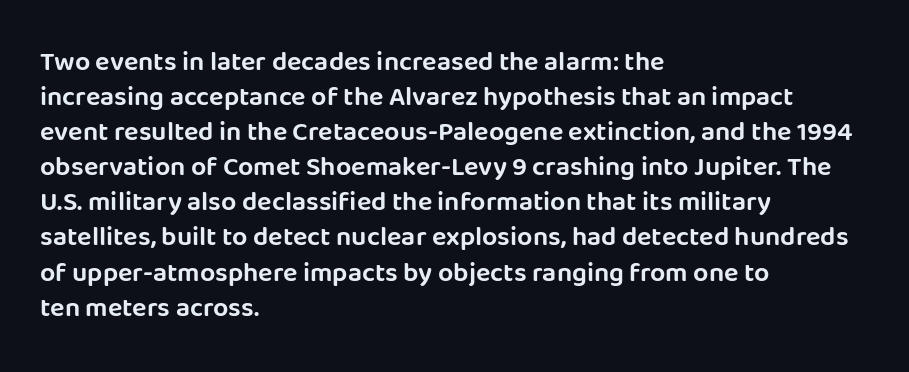
In CSS terms this would be text-align: left. Does the lettering tilt? It doesn't — this is upright. The strip under each line holds only bare page. Each word holds together tightly as a unit, with standard inter-letter gaps. These lines sit exactly where default settings would place them.
